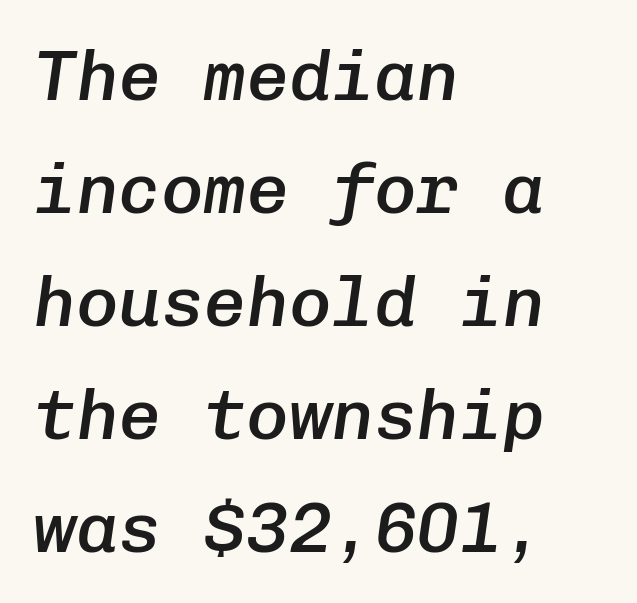
Unmarked baselines from the first word to the last. Typographic density is moderately raised because the face is semibold. The paragraph has a hard left edge and a soft right edge. The text carries the slant typical of an italic or oblique font. Is this a fixed-width face? Yes — each glyph sits in an identical cell.
